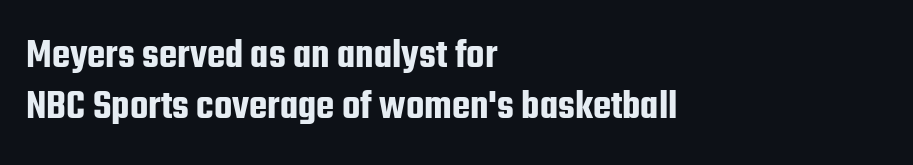
The image shows 42 px condensed sans-serif type, upright; set left-aligned, line spacing 1.22x, normal letter spacing, not underlined; low stroke contrast and a medium x-height.
